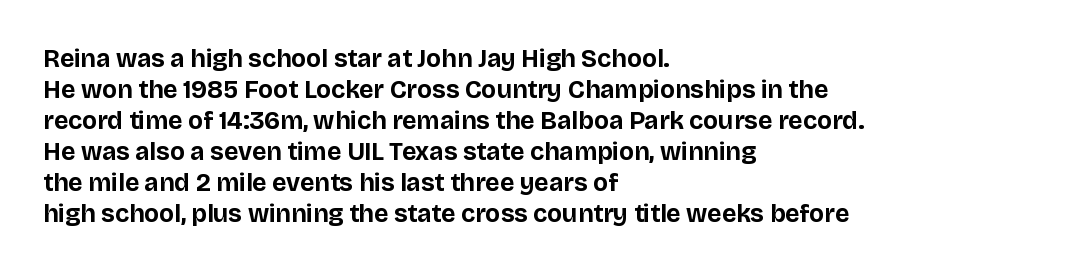
{"italic": "no", "bold": "yes", "underline": "no", "align": "left", "line_spacing_ratio": 1.24, "letter_spacing": "normal", "letter_spacing_em": 0.0, "glyph_px": 25}
